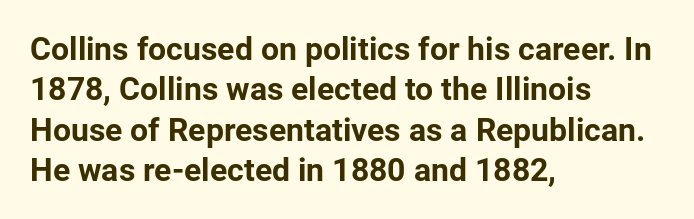
The image shows 32 px bold sans-serif type, upright; set left-aligned, normal line spacing (1.26x), normal letter spacing, not underlined; low stroke contrast and a medium x-height.
